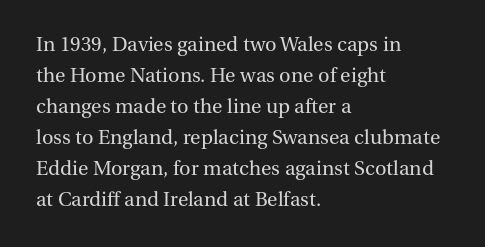
The image shows 20 px text type, upright; set left-aligned, normal line spacing (1.55x), normal letter spacing, not underlined.
